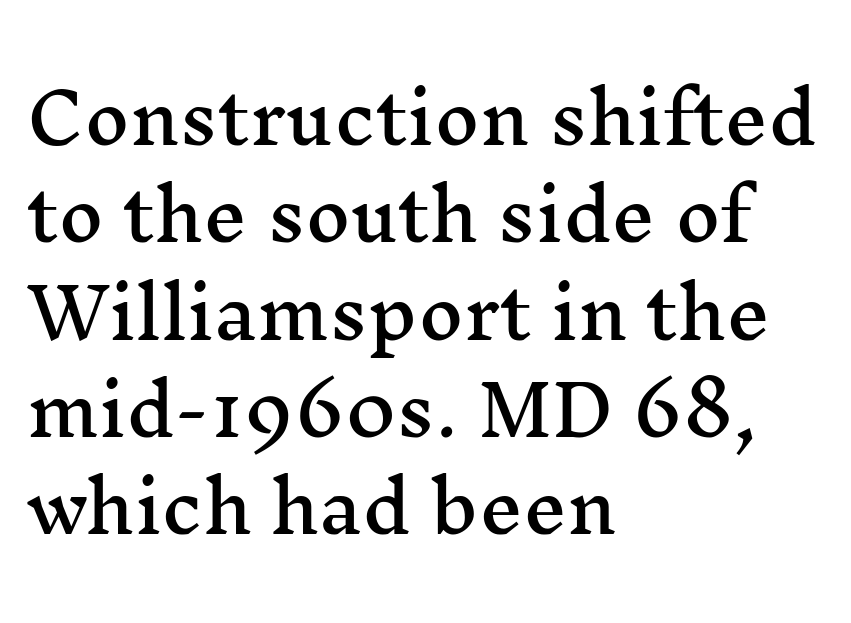
The image shows 69 px wide serif type, upright; set left-aligned, normal line spacing (1.41x), normal letter spacing, not underlined; medium stroke contrast and a medium x-height.
